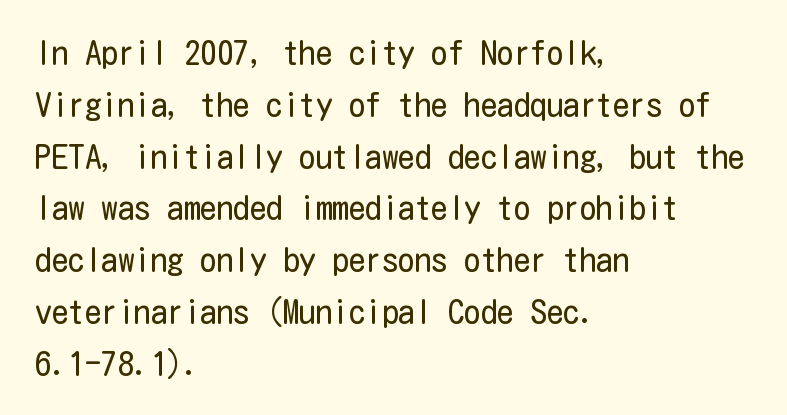
{"serif": "no", "italic": "no", "bold": "no", "weight": "regular", "width": "condensed", "stroke_contrast": "low", "x_height": "medium", "underline": "no", "align": "left", "line_spacing": "normal", "line_spacing_ratio": 1.57, "letter_spacing": "normal", "letter_spacing_em": 0.0, "glyph_px": 33}
